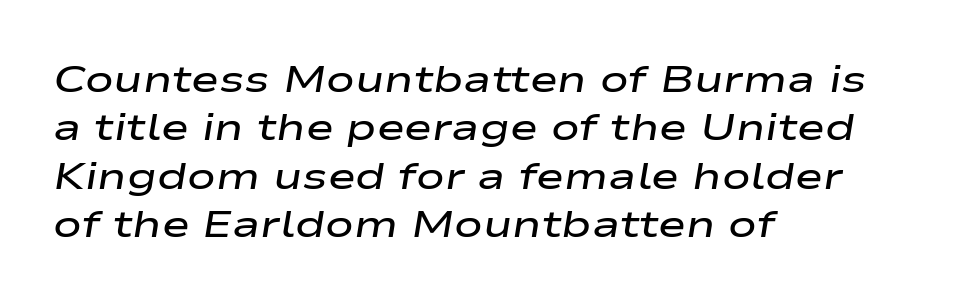
{"italic": "yes", "lean": "right", "slant_degrees": 9, "bold": "semi", "weight": "semibold", "width": "wide", "stroke_contrast": "low", "x_height": "medium", "monospaced": "no", "underline": "no", "align": "left", "line_spacing": "normal", "line_spacing_ratio": 1.27, "letter_spacing": "normal", "letter_spacing_em": 0.0, "glyph_px": 38}
